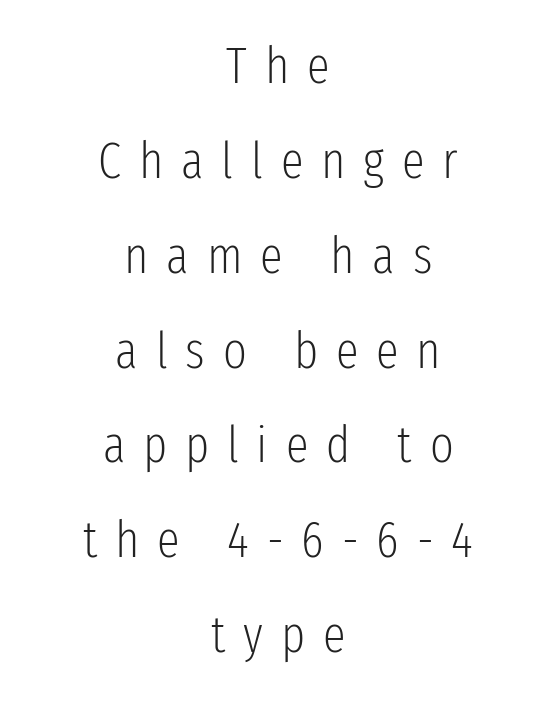
Q: Is the text bold? A: No.
Q: Is the text italic (slanted)? A: No, it is upright.
Q: Is the typeface a serif or a sans-serif typeface? A: Sans-serif.
Q: Is the text underlined? A: No.
Q: How is the paragraph aligned? A: Centered.
Q: Is the spacing between letters normal or unusually wide? A: Unusually wide.
Q: Width (condensed, normal, or wide)? A: Condensed.
Q: Stroke contrast? A: Low.
Q: x-height? A: Medium.
Q: Monospaced? A: No.
